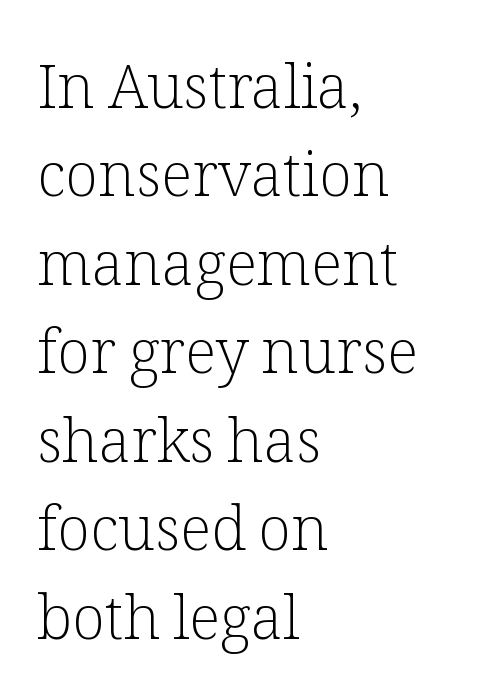
Layout note: lines flush left. The glyphs are unaccompanied by any horizontal stroke below them. The designer left line spacing at the default. Think of a printed novel: that variable character pitch is what you see here.
